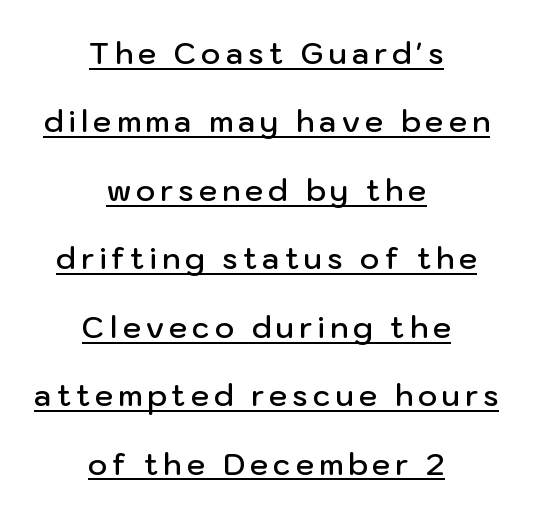
This rendering features underlined lettering. Here the designer chose a conventional face with non-uniform glyph widths. In terms of leading, this rendering errs on the spacious side. The axis of the letterforms is exactly vertical.
